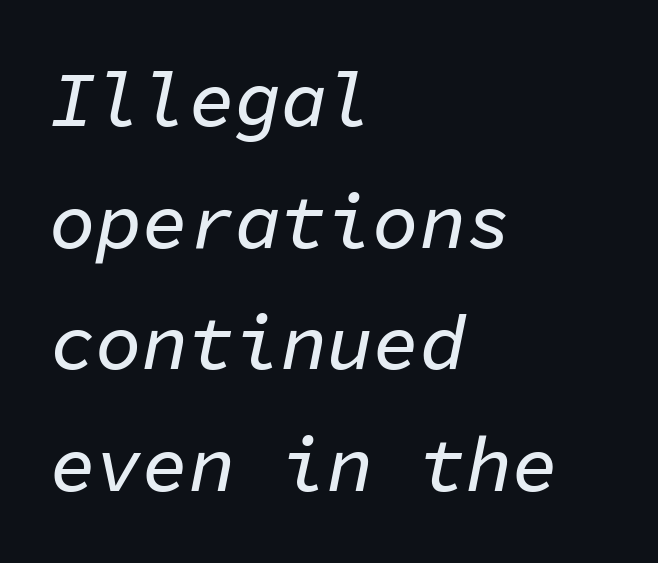
{"italic": "yes", "lean": "right", "slant_degrees": 11, "width": "normal", "stroke_contrast": "low", "x_height": "medium", "monospaced": "yes", "underline": "no", "align": "left", "line_spacing": "normal", "line_spacing_ratio": 1.58, "letter_spacing": "normal", "letter_spacing_em": 0.0, "glyph_px": 77}
